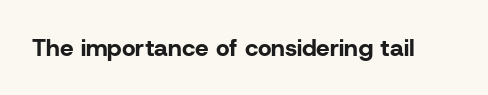
What stands out about the letter spacing? Nothing — it is the standard amount. Upright lettering throughout. Bold? Absolutely — the strokes are thick and heavy. The glyphs are unaccompanied by any horizontal stroke below them.
